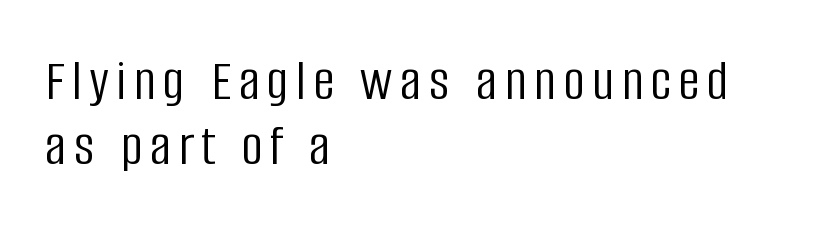
The rag falls on the right side of this text block. These glyphs show unthickened strokes, regular width or finer. Here the designer chose a conventional face with non-uniform glyph widths. The lettering stays uniformly vertical, giving the passage a roman look.
